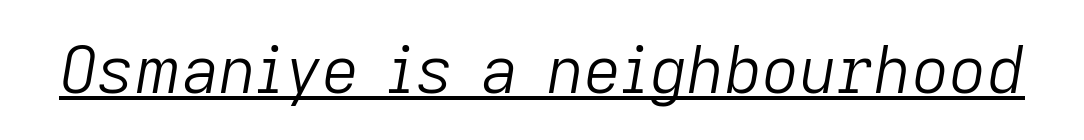
{"italic": "yes", "lean": "right", "slant_degrees": 9, "bold": "no", "weight": "light", "width": "normal", "stroke_contrast": "low", "x_height": "medium", "monospaced": "no", "underline": "yes", "letter_spacing": "normal", "letter_spacing_em": 0.0, "glyph_px": 65}
